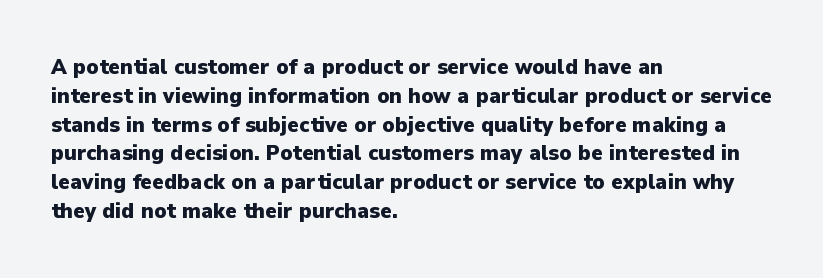
Q: Is the text bold? A: Yes.
Q: Is the text italic (slanted)? A: No, it is upright.
Q: Is the text underlined? A: No.
Q: How is the paragraph aligned? A: Left-aligned.
Q: Is the spacing between letters normal or unusually wide? A: Normal.
Q: Is the spacing between lines tight, normal or loose? A: Normal.
